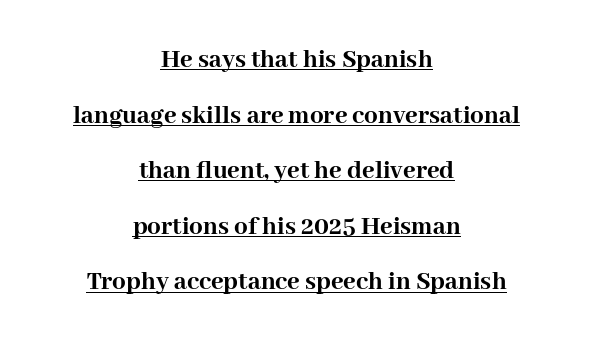
Q: Is the text bold? A: Yes.
Q: Is the text italic (slanted)? A: No, it is upright.
Q: Is the text underlined? A: Yes.
Q: How is the paragraph aligned? A: Centered.
Q: Is the spacing between letters normal or unusually wide? A: Normal.
Q: Is the spacing between lines tight, normal or loose? A: Loose.
